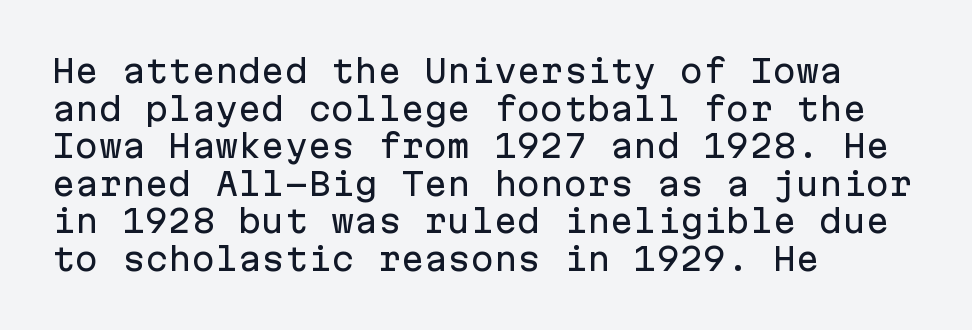
The image shows 31 px sans-serif type, upright, monospaced; set left-aligned, line spacing 1.21x, normal letter spacing, not underlined; low stroke contrast and a medium x-height.
